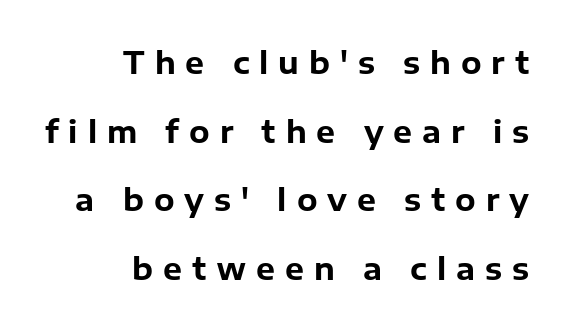
The image shows 30 px bold sans-serif type, upright; set right-aligned, loose line spacing (2.29x), unusually wide letter spacing (+0.33 em), not underlined; low stroke contrast and a medium x-height.
